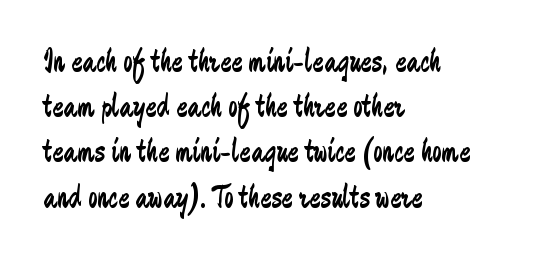
{"serif": "no", "bold": "no", "weight": "regular", "width": "condensed", "stroke_contrast": "low", "x_height": "medium", "monospaced": "no", "underline": "no", "align": "left", "line_spacing": "normal", "line_spacing_ratio": 1.37, "letter_spacing": "normal", "letter_spacing_em": 0.0, "glyph_px": 33}
